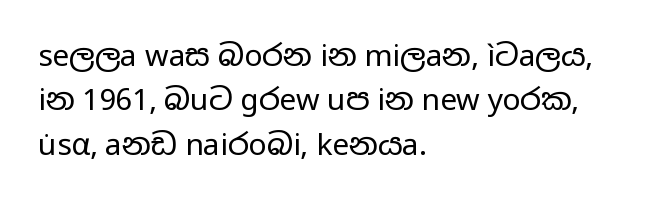
The letters advance in unequal steps, a hallmark of proportional type. A bare baseline throughout the passage. Regarding serifs, this sample does without them. How are the letters spaced? Ordinarily, with no added tracking. A normal amount of white space separates one row of letters from the next.
